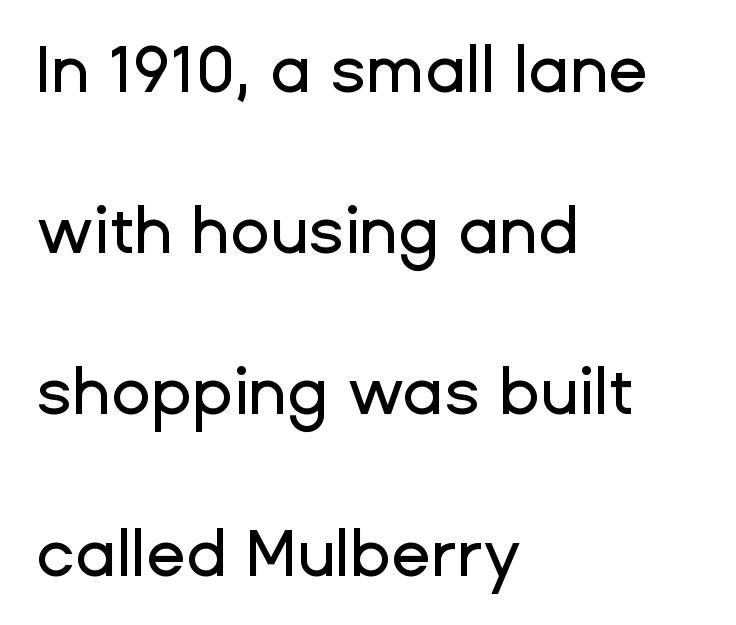
{"serif": "no", "italic": "no", "width": "normal", "stroke_contrast": "low", "x_height": "medium", "monospaced": "no", "underline": "no", "align": "left", "line_spacing": "loose", "line_spacing_ratio": 2.48, "letter_spacing": "normal", "letter_spacing_em": 0.0, "glyph_px": 65}
